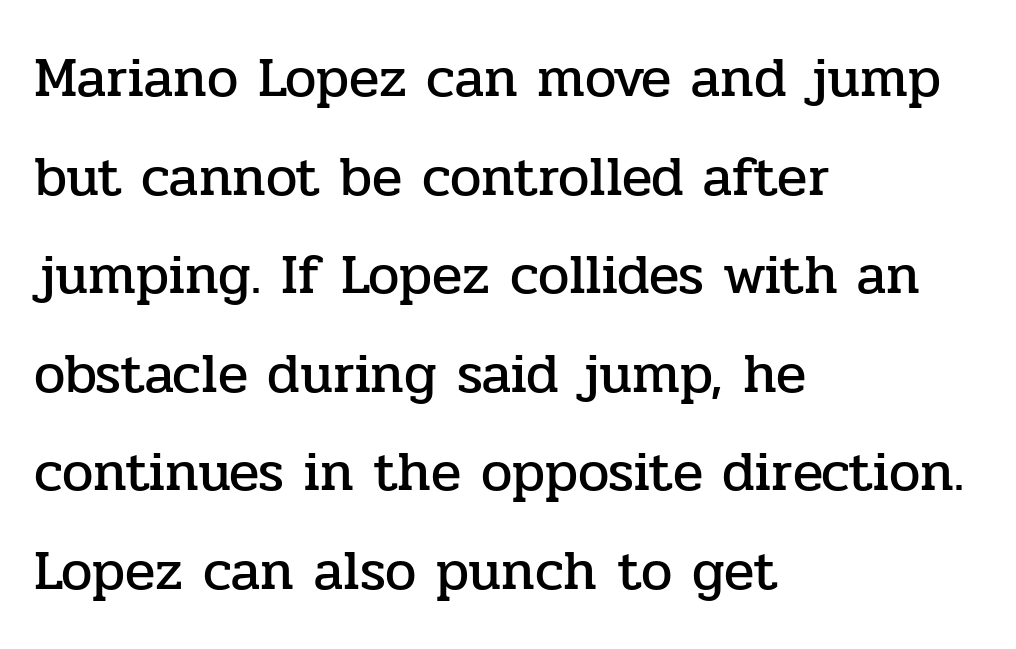
{"serif": "yes", "italic": "no", "width": "normal", "stroke_contrast": "low", "x_height": "medium", "monospaced": "no", "underline": "no", "align": "left", "line_spacing_ratio": 1.76, "letter_spacing": "normal", "letter_spacing_em": 0.0, "glyph_px": 56}
